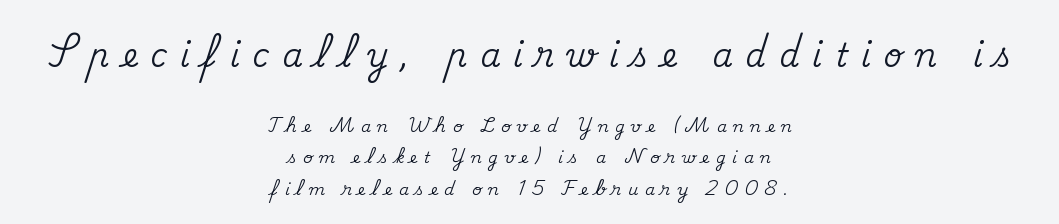
What's the leading like? Stretched, with rows far apart. The typeface chosen for these lines features serifs. Size contrast runs from large at the top to small at the bottom. The rendering uses natural spacing where letterforms have individual widths.
